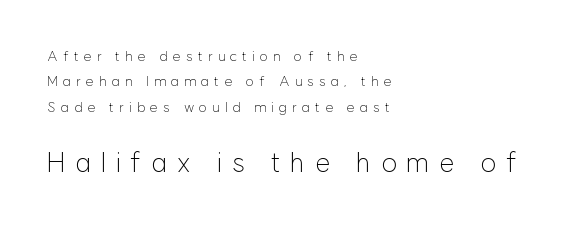
Q: Is the text bold? A: No.
Q: Is the text italic (slanted)? A: No, it is upright.
Q: Is the text underlined? A: No.
Q: How is the paragraph aligned? A: Left-aligned.
Q: Is the spacing between letters normal or unusually wide? A: Unusually wide.
Q: Which block of text is set in a larger size, the first (top) or the second (bottom)? A: The second (bottom) one.
